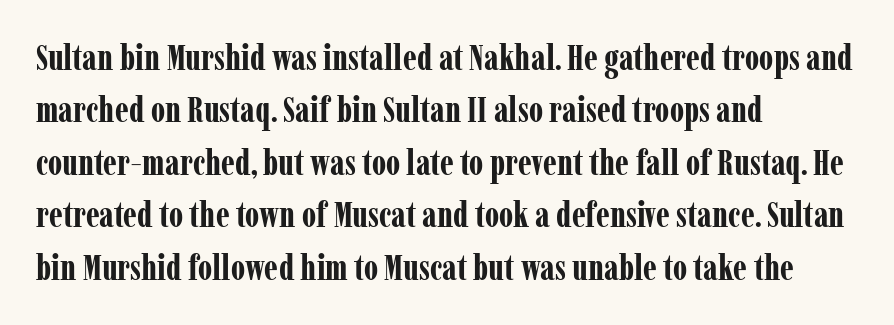
Q: Is the text bold? A: Yes.
Q: Is the text italic (slanted)? A: No, it is upright.
Q: Is the typeface a serif or a sans-serif typeface? A: Serif.
Q: Is the text underlined? A: No.
Q: How is the paragraph aligned? A: Left-aligned.
Q: Is the spacing between letters normal or unusually wide? A: Normal.
Q: Is the spacing between lines tight, normal or loose? A: Normal.
Q: Width (condensed, normal, or wide)? A: Condensed.
Q: Stroke contrast? A: Low.
Q: x-height? A: Medium.
Q: Monospaced? A: No.
